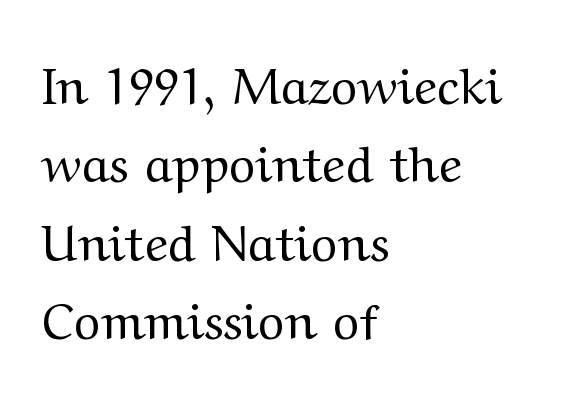
Q: Is the text bold? A: No.
Q: Is the text italic (slanted)? A: No, it is upright.
Q: Is the typeface a serif or a sans-serif typeface? A: Serif.
Q: Is the text underlined? A: No.
Q: How is the paragraph aligned? A: Left-aligned.
Q: Is the spacing between letters normal or unusually wide? A: Normal.
Q: Is the spacing between lines tight, normal or loose? A: Normal.
Q: Width (condensed, normal, or wide)? A: Wide.
Q: Stroke contrast? A: Medium.
Q: x-height? A: Medium.
Q: Monospaced? A: No.
